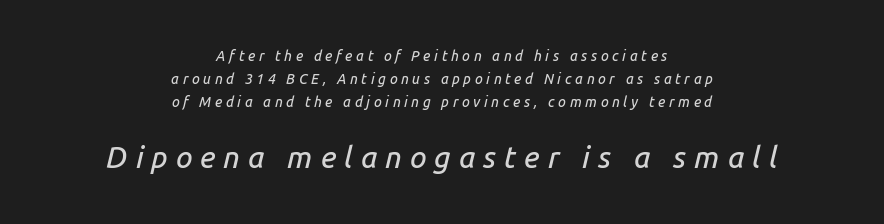
{"italic": "yes", "lean": "right", "slant_degrees": 14, "width": "normal", "stroke_contrast": "low", "x_height": "medium", "monospaced": "no", "underline": "no", "align": "center", "line_spacing": "normal", "line_spacing_ratio": 1.63, "letter_spacing": "wide", "letter_spacing_em": 0.26, "larger_block": "second", "size_ratio": 2.14, "glyph_px": 30}
